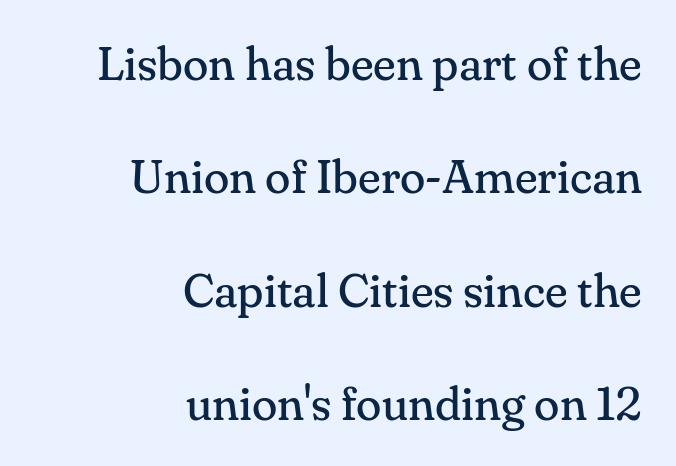
The image shows 47 px regular-weight serif type, upright; set right-aligned, loose line spacing (2.41x), normal letter spacing, not underlined; medium stroke contrast and a small x-height.
